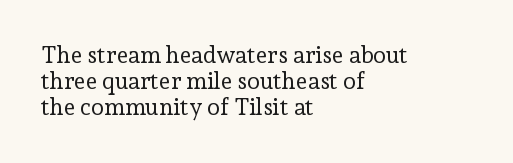
{"italic": "no", "bold": "no", "underline": "no", "align": "left", "line_spacing": "tight", "line_spacing_ratio": 1.14, "letter_spacing": "normal", "letter_spacing_em": 0.0, "glyph_px": 23}
